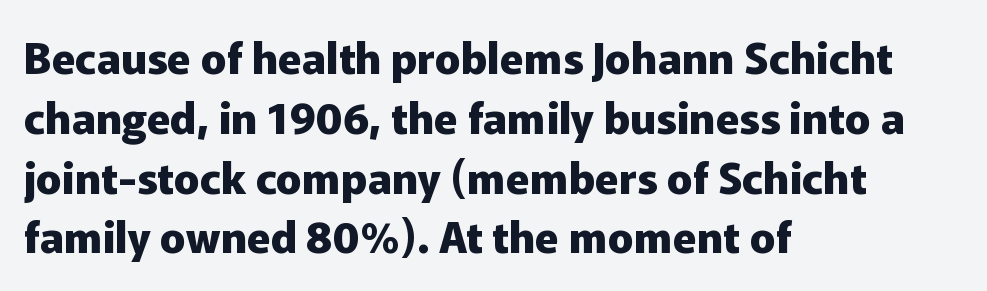
The image shows 43 px heavy sans-serif type, upright; set left-aligned, normal line spacing (1.39x), normal letter spacing, not underlined; low stroke contrast and a medium x-height.
